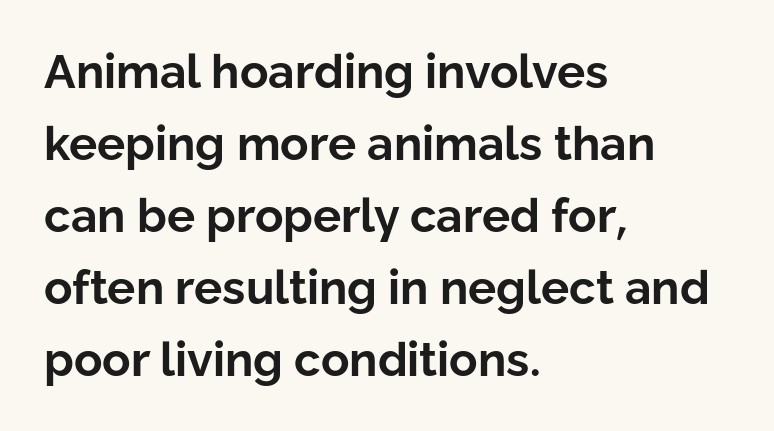
Q: Is the text bold? A: Yes.
Q: Is the text italic (slanted)? A: No, it is upright.
Q: Is the typeface a serif or a sans-serif typeface? A: Sans-serif.
Q: Is the text underlined? A: No.
Q: How is the paragraph aligned? A: Left-aligned.
Q: Is the spacing between letters normal or unusually wide? A: Normal.
Q: Is the spacing between lines tight, normal or loose? A: Normal.
Q: Width (condensed, normal, or wide)? A: Normal.
Q: Stroke contrast? A: Low.
Q: x-height? A: Medium.
Q: Monospaced? A: No.
